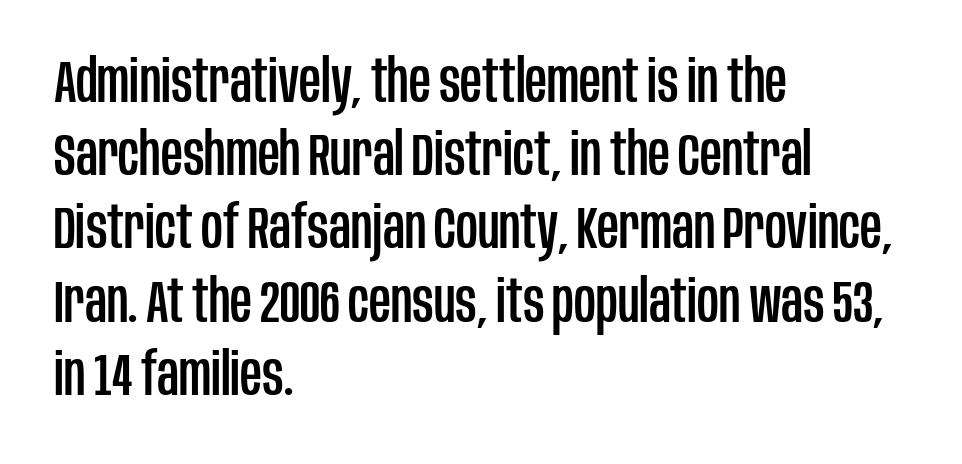
The image shows 60 px condensed sans-serif type, upright; set left-aligned, line spacing 1.22x, normal letter spacing, not underlined; low stroke contrast and a large x-height.
